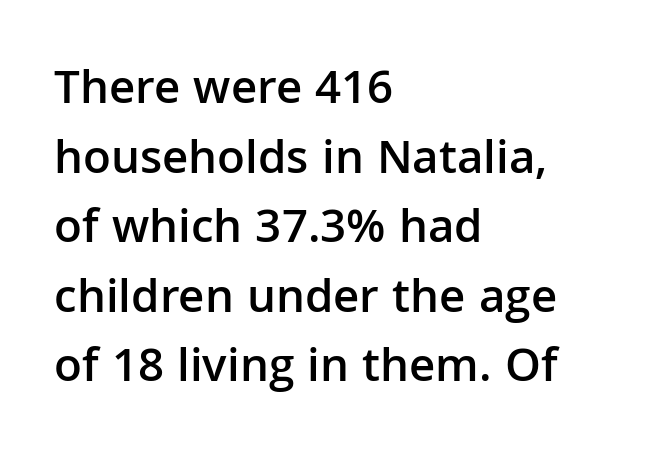
{"serif": "no", "italic": "no", "bold": "semi", "weight": "semibold", "width": "normal", "stroke_contrast": "low", "x_height": "medium", "monospaced": "no", "underline": "no", "align": "left", "line_spacing": "normal", "line_spacing_ratio": 1.42, "letter_spacing": "normal", "letter_spacing_em": 0.0, "glyph_px": 49}
